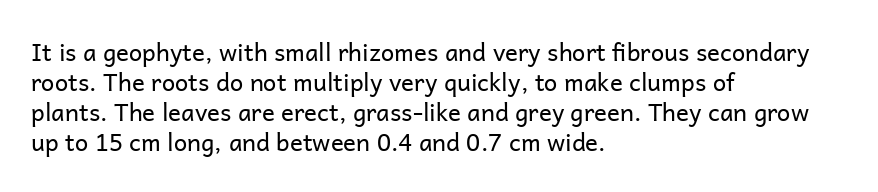
Honestly, there is no underline to notice here at all. The font's upright variant was chosen for this text. Horizontally, the lines are justified to the leading edge only. Bold? No — there's no thickening of the strokes.
